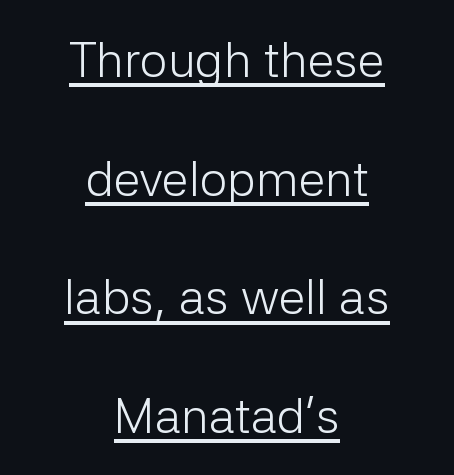
The passage shown is typed in a proportional face where columns would drift. This sample carries an underscore along the baseline area. No letter is thick-stroked: the sample isn't bold. Letter spacing: default.
